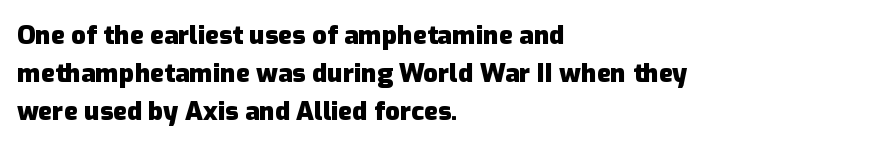
{"italic": "no", "bold": "yes", "underline": "no", "align": "left", "line_spacing": "normal", "line_spacing_ratio": 1.47, "letter_spacing": "normal", "letter_spacing_em": 0.0, "glyph_px": 26}
